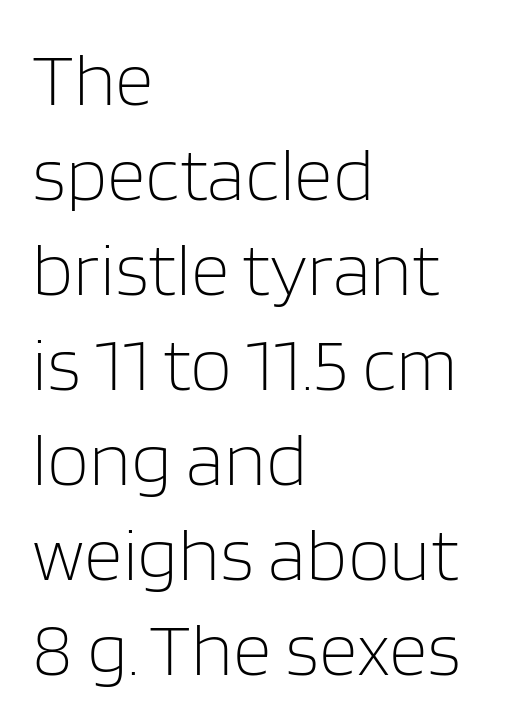
Q: Is the text bold? A: No.
Q: Is the text italic (slanted)? A: No, it is upright.
Q: Is the typeface a serif or a sans-serif typeface? A: Sans-serif.
Q: Is the text underlined? A: No.
Q: How is the paragraph aligned? A: Left-aligned.
Q: Is the spacing between letters normal or unusually wide? A: Normal.
Q: Is the spacing between lines tight, normal or loose? A: Normal.
Q: Width (condensed, normal, or wide)? A: Normal.
Q: Stroke contrast? A: Low.
Q: x-height? A: Large.
Q: Monospaced? A: No.
